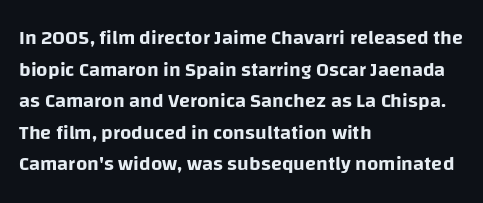
The image shows 20 px text type, upright; set left-aligned, normal line spacing (1.58x), normal letter spacing, not underlined.
